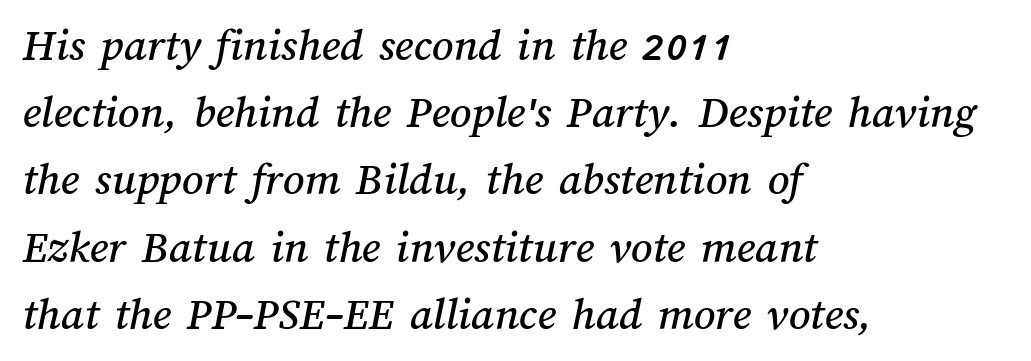
Q: Is the text underlined? A: No.
Q: How is the paragraph aligned? A: Left-aligned.
Q: Is the spacing between letters normal or unusually wide? A: Normal.
Q: Is the spacing between lines tight, normal or loose? A: Normal.
Q: Width (condensed, normal, or wide)? A: Normal.
Q: Stroke contrast? A: Medium.
Q: x-height? A: Medium.
Q: Monospaced? A: No.
